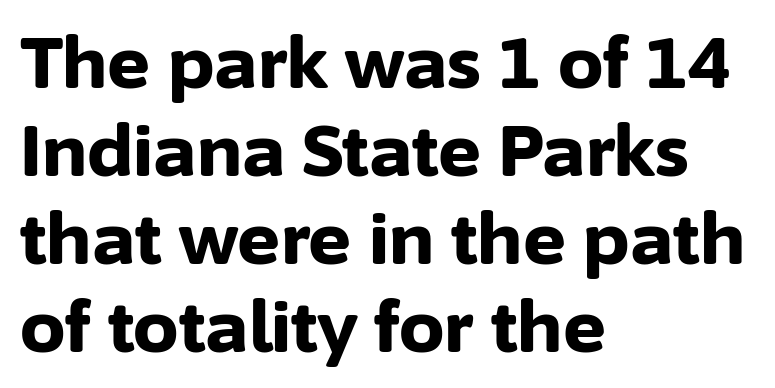
Lines of text with bare space underneath. You can tell from the bare stems that sans-serif type was used. Letter spacing: default. Each letter keeps its own natural width here, so spacing adapts to shape. A student would call this left alignment; a typographer would say flush left, rag right.
